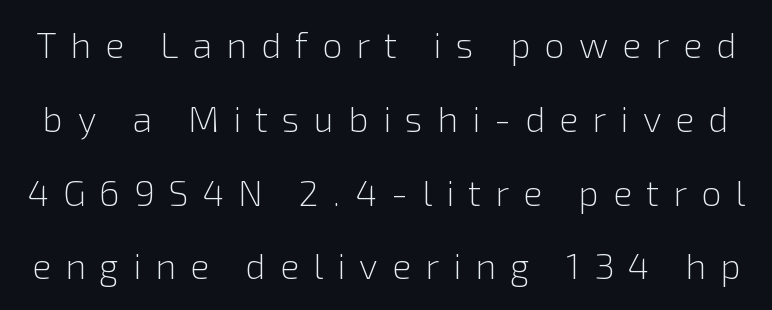
Whoever set this chose breathing room over compactness in the vertical rhythm. Letter spacing: wide. Notice how the stems are strictly vertical — no italics here. The font family rendered here belongs to the sans-serif group. Caption: face not bold, strokes unweighted. These lines are rendered in a variable-pitch font.
